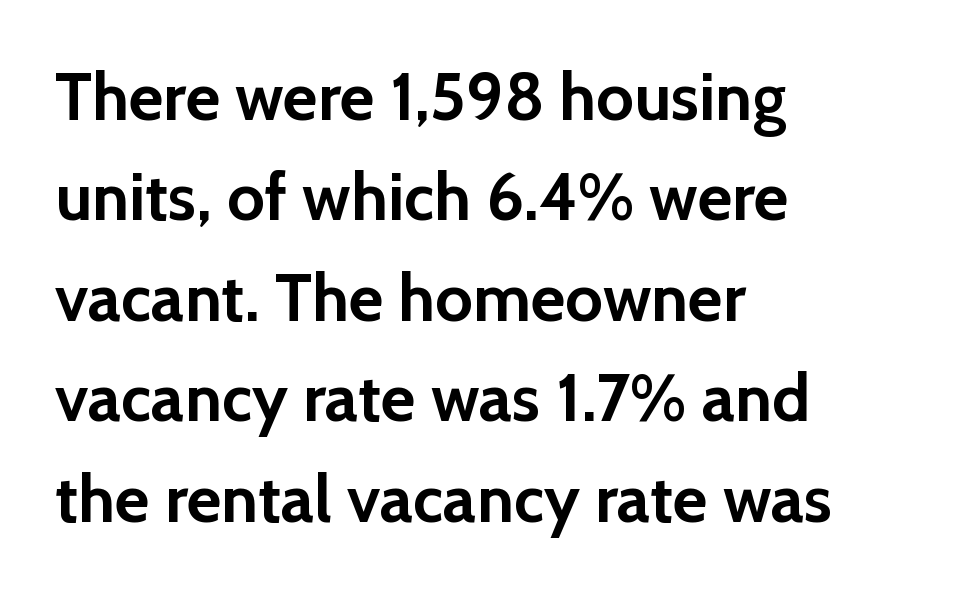
Q: Is the text bold? A: Yes.
Q: Is the text italic (slanted)? A: No, it is upright.
Q: Is the typeface a serif or a sans-serif typeface? A: Sans-serif.
Q: Is the text underlined? A: No.
Q: How is the paragraph aligned? A: Left-aligned.
Q: Is the spacing between letters normal or unusually wide? A: Normal.
Q: Is the spacing between lines tight, normal or loose? A: Normal.
Q: Width (condensed, normal, or wide)? A: Normal.
Q: x-height? A: Medium.
Q: Monospaced? A: No.
